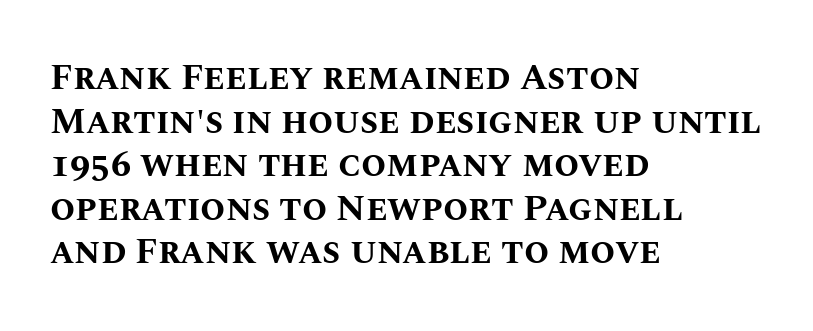
The image shows 36 px bold type, upright; set left-aligned, line spacing 1.21x, normal letter spacing, not underlined; medium stroke contrast and a large x-height.
